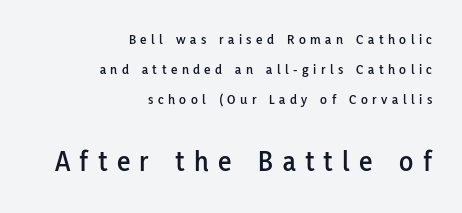
{"serif": "no", "italic": "no", "width": "normal", "stroke_contrast": "low", "x_height": "medium", "monospaced": "no", "underline": "no", "align": "right", "line_spacing": "loose", "line_spacing_ratio": 2.14, "letter_spacing": "wide", "letter_spacing_em": 0.32, "larger_block": "second", "size_ratio": 2.07, "glyph_px": 29}
